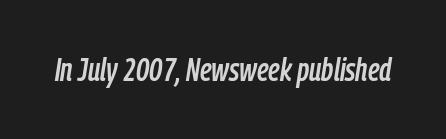
{"italic": "yes", "lean": "right", "slant_degrees": 9, "width": "condensed", "stroke_contrast": "low", "x_height": "medium", "monospaced": "no", "underline": "no", "letter_spacing": "normal", "letter_spacing_em": 0.0, "glyph_px": 32}
